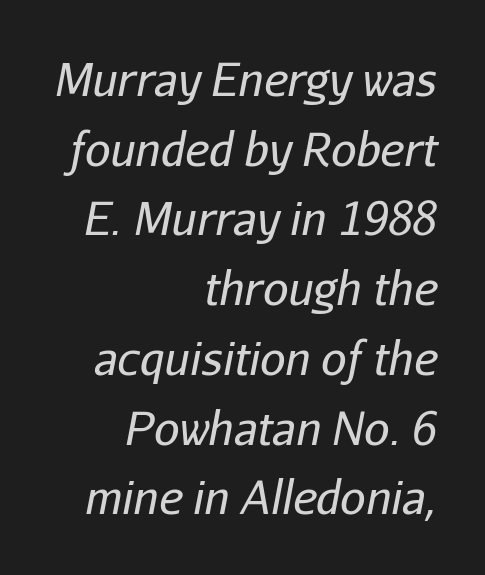
Q: Is the text bold? A: No.
Q: Is the text italic (slanted)? A: Yes, it leans right by about 11 degrees.
Q: Is the text underlined? A: No.
Q: How is the paragraph aligned? A: Right-aligned.
Q: Is the spacing between letters normal or unusually wide? A: Normal.
Q: Is the spacing between lines tight, normal or loose? A: Normal.
Q: Width (condensed, normal, or wide)? A: Normal.
Q: Stroke contrast? A: Low.
Q: x-height? A: Medium.
Q: Monospaced? A: No.
